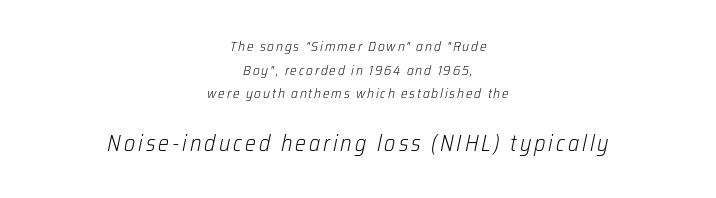
The image shows 23 px text type, italic (leaning right); set centered, normal line spacing (1.69x), not underlined; the second (bottom) block is 1.64x larger.
